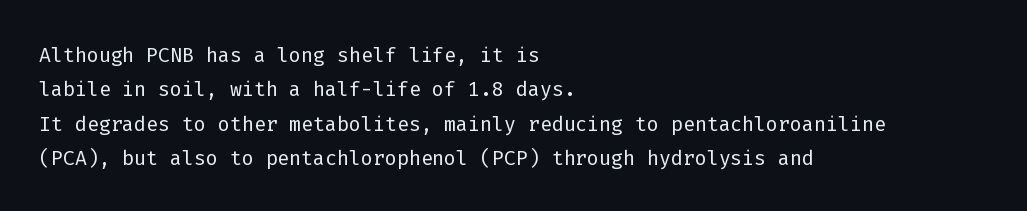
Q: Is the text bold? A: No.
Q: Is the text italic (slanted)? A: No, it is upright.
Q: Is the typeface a serif or a sans-serif typeface? A: Sans-serif.
Q: Is the text underlined? A: No.
Q: How is the paragraph aligned? A: Left-aligned.
Q: Is the spacing between letters normal or unusually wide? A: Normal.
Q: Width (condensed, normal, or wide)? A: Normal.
Q: Stroke contrast? A: Low.
Q: x-height? A: Medium.
Q: Monospaced? A: Yes.
